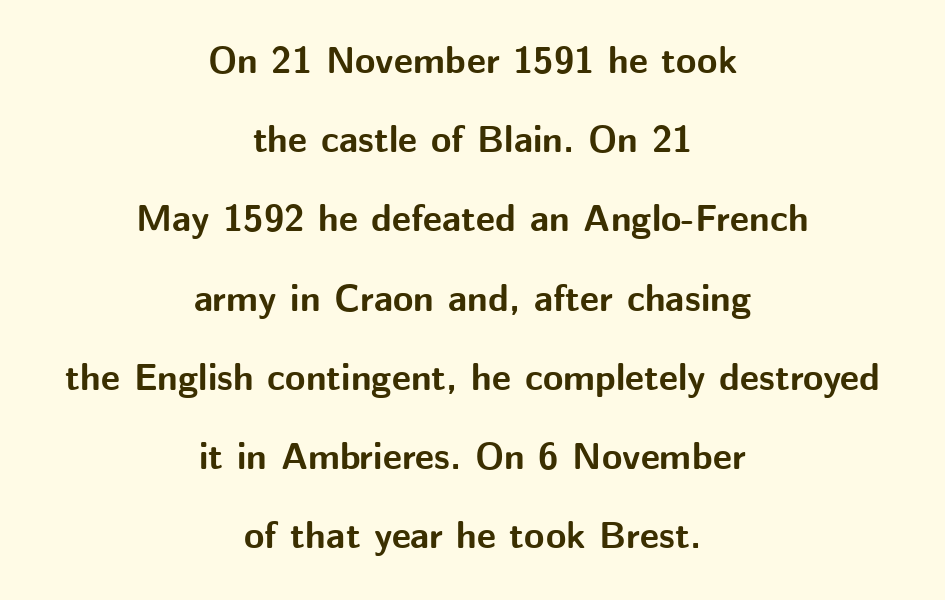
{"serif": "no", "italic": "no", "bold": "yes", "weight": "bold", "width": "normal", "stroke_contrast": "medium", "x_height": "medium", "monospaced": "no", "underline": "no", "align": "center", "line_spacing": "loose", "line_spacing_ratio": 2.14, "letter_spacing": "normal", "letter_spacing_em": 0.0, "glyph_px": 37}
